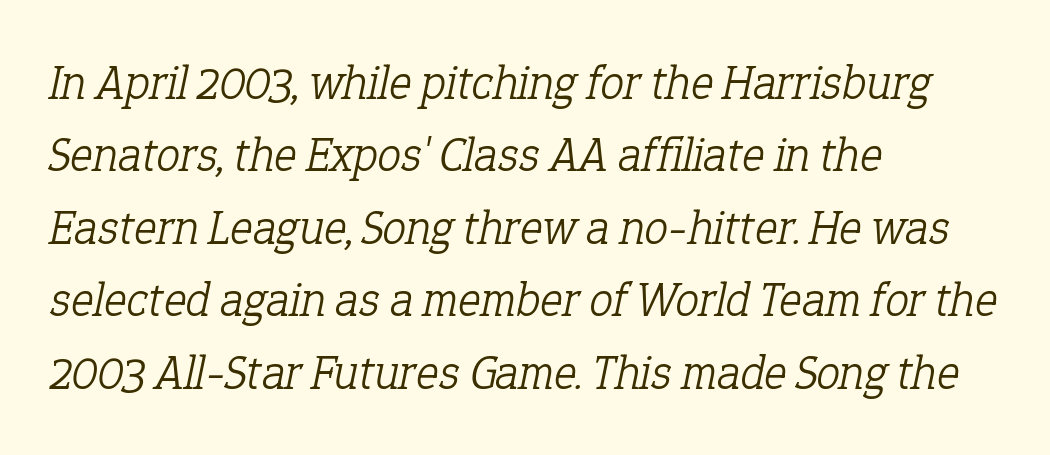
Q: Is the text bold? A: No.
Q: Is the text italic (slanted)? A: Yes, it leans right by about 12 degrees.
Q: Is the typeface a serif or a sans-serif typeface? A: Serif.
Q: Is the text underlined? A: No.
Q: How is the paragraph aligned? A: Left-aligned.
Q: Is the spacing between letters normal or unusually wide? A: Normal.
Q: Is the spacing between lines tight, normal or loose? A: Normal.
Q: Width (condensed, normal, or wide)? A: Normal.
Q: Stroke contrast? A: Low.
Q: x-height? A: Medium.
Q: Monospaced? A: No.
